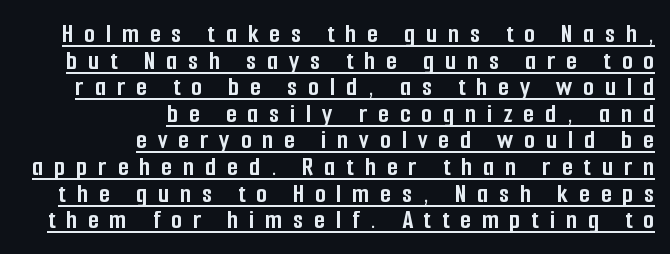
Q: Is the text bold? A: Yes.
Q: Is the text italic (slanted)? A: No, it is upright.
Q: Is the typeface a serif or a sans-serif typeface? A: Sans-serif.
Q: Is the text underlined? A: Yes.
Q: How is the paragraph aligned? A: Right-aligned.
Q: Is the spacing between letters normal or unusually wide? A: Unusually wide.
Q: Is the spacing between lines tight, normal or loose? A: Tight.
Q: Width (condensed, normal, or wide)? A: Condensed.
Q: Stroke contrast? A: Low.
Q: x-height? A: Medium.
Q: Monospaced? A: No.
